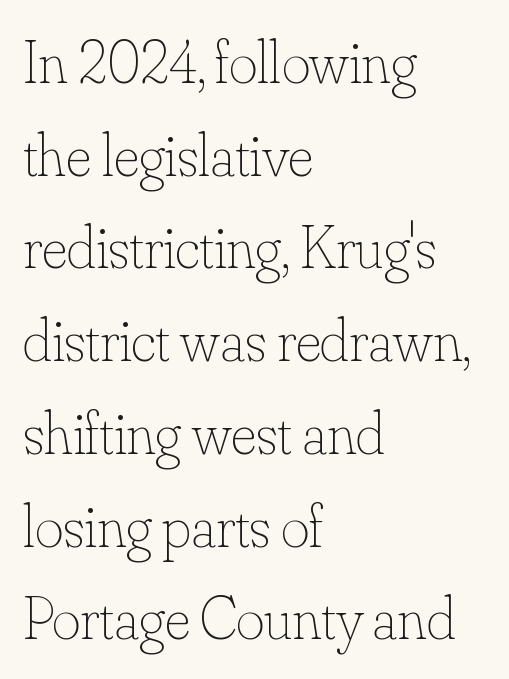
The image shows 61 px thin type, upright; set left-aligned, normal line spacing (1.52x), normal letter spacing, not underlined; low stroke contrast and a small x-height.
